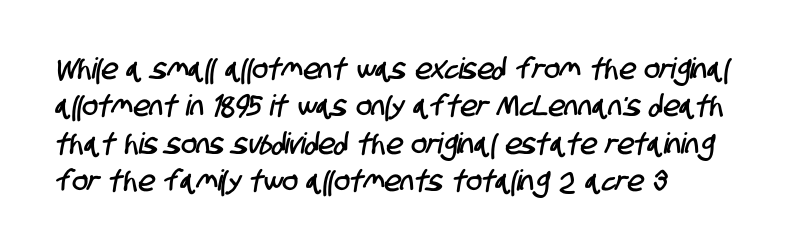
The image shows 29 px condensed sans-serif type; set left-aligned, normal line spacing (1.29x), normal letter spacing, not underlined; low stroke contrast and a large x-height.
